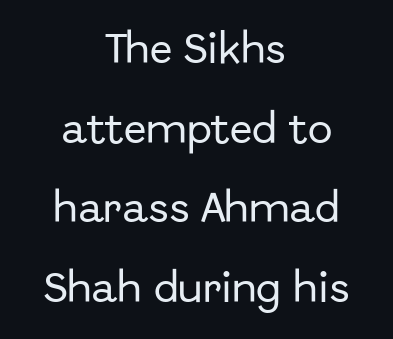
The image shows 33 px sans-serif type, upright; set centered, loose line spacing (2.41x), normal letter spacing, not underlined; low stroke contrast and a medium x-height.
